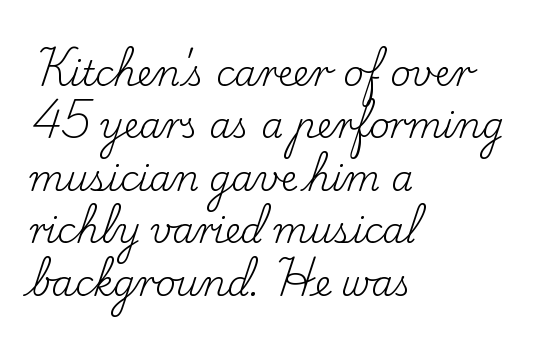
The image shows 35 px regular-weight serif type; set left-aligned, normal line spacing (1.5x), normal letter spacing, not underlined; low stroke contrast and a small x-height.
